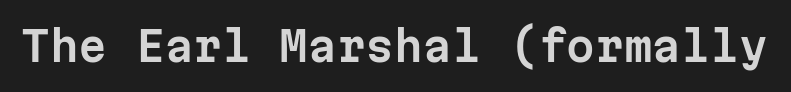
The image shows 41 px sans-serif type, upright, monospaced; set normal letter spacing, not underlined; low stroke contrast and a medium x-height.
